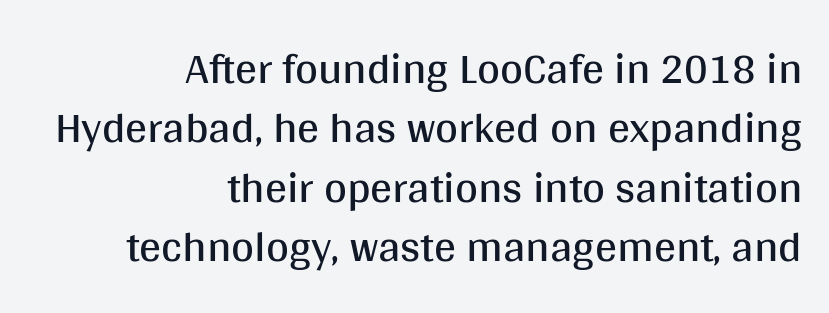
The image shows 44 px regular-weight sans-serif type, upright; set right-aligned, normal line spacing (1.35x), normal letter spacing, not underlined; medium stroke contrast and a large x-height.
